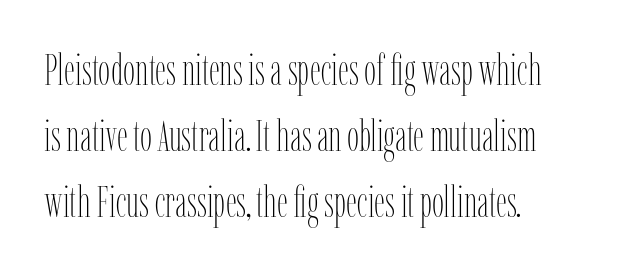
In terms of leading, this rendering sits right in the middle. Every character sits straight up, as roman type does. One-word summary of the alignment: left. Each letter keeps its own natural width here, so spacing adapts to shape.
